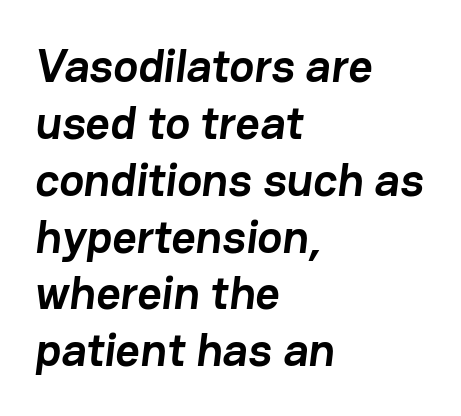
{"serif": "no", "bold": "yes", "weight": "semibold", "width": "normal", "stroke_contrast": "low", "x_height": "medium", "monospaced": "no", "underline": "no", "align": "left", "line_spacing_ratio": 1.21, "letter_spacing": "normal", "letter_spacing_em": 0.0, "glyph_px": 47}
